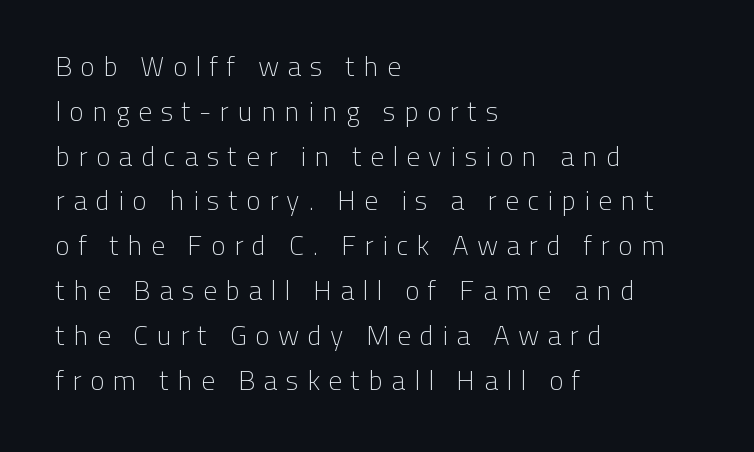
{"serif": "no", "italic": "no", "bold": "no", "weight": "light", "width": "normal", "stroke_contrast": "low", "x_height": "medium", "monospaced": "no", "underline": "no", "align": "left", "line_spacing": "normal", "line_spacing_ratio": 1.6, "letter_spacing": "wide", "letter_spacing_em": 0.28, "glyph_px": 28}
